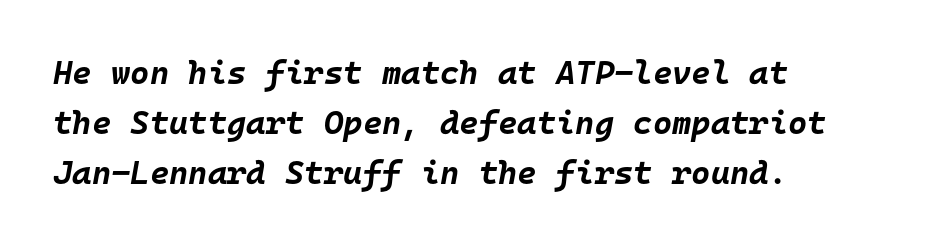
The image shows 33 px bold type, italic (leaning right), monospaced; set left-aligned, normal line spacing (1.52x), normal letter spacing, not underlined; low stroke contrast and a large x-height.
